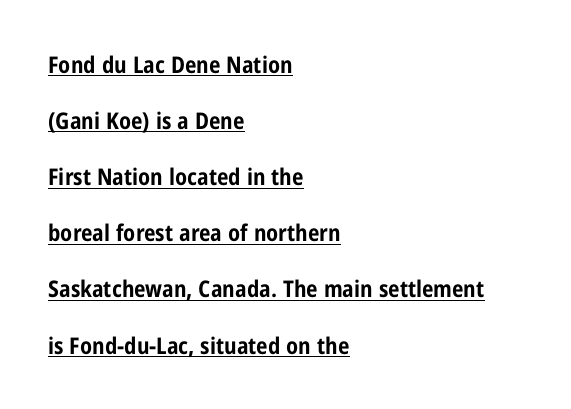
Q: Is the text bold? A: Yes.
Q: Is the text italic (slanted)? A: No, it is upright.
Q: Is the text underlined? A: Yes.
Q: How is the paragraph aligned? A: Left-aligned.
Q: Is the spacing between letters normal or unusually wide? A: Normal.
Q: Is the spacing between lines tight, normal or loose? A: Loose.
